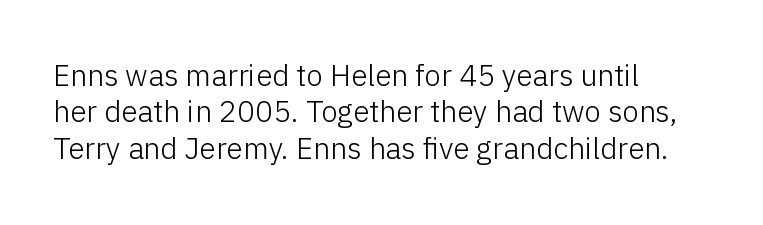
The image shows 30 px light sans-serif type, upright; set left-aligned, line spacing 1.21x, normal letter spacing, not underlined; low stroke contrast and a medium x-height.
